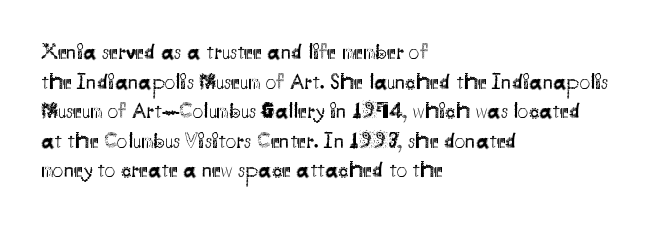
Q: Is the text bold? A: No.
Q: Is the text italic (slanted)? A: No, it is upright.
Q: Is the text underlined? A: No.
Q: How is the paragraph aligned? A: Left-aligned.
Q: Is the spacing between letters normal or unusually wide? A: Normal.
Q: Is the spacing between lines tight, normal or loose? A: Normal.
